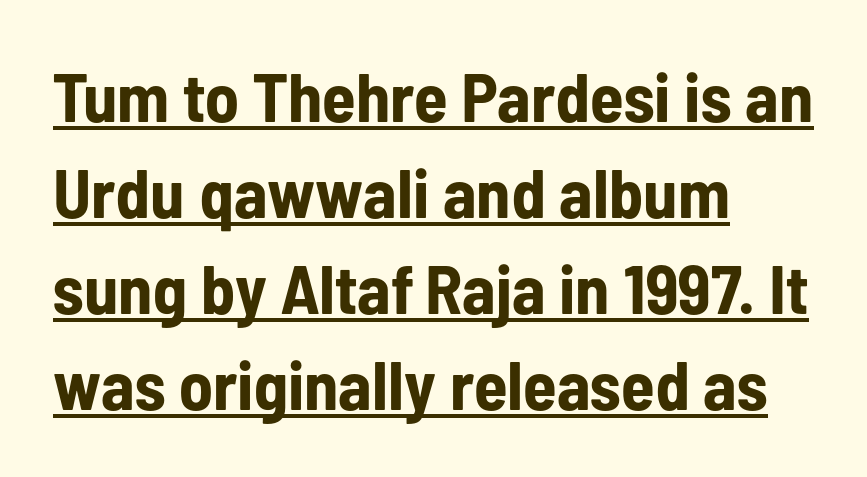
The image shows 69 px bold, condensed sans-serif type, upright; set left-aligned, normal line spacing (1.39x), normal letter spacing, underlined; low stroke contrast and a medium x-height.
